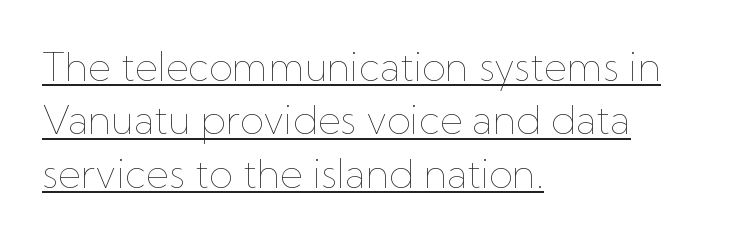
The image shows 39 px thin type, upright; set left-aligned, normal line spacing (1.37x), normal letter spacing, underlined; low stroke contrast and a medium x-height.
